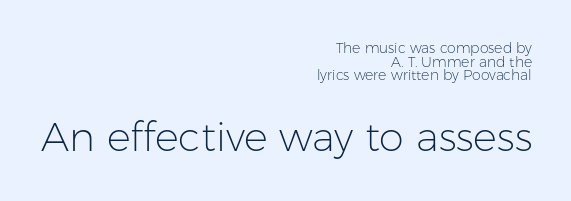
{"serif": "no", "italic": "no", "bold": "no", "weight": "light", "width": "normal", "stroke_contrast": "low", "x_height": "medium", "monospaced": "no", "underline": "no", "align": "right", "line_spacing": "tight", "line_spacing_ratio": 0.97, "letter_spacing": "normal", "letter_spacing_em": 0.0, "larger_block": "second", "size_ratio": 2.86, "glyph_px": 40}
